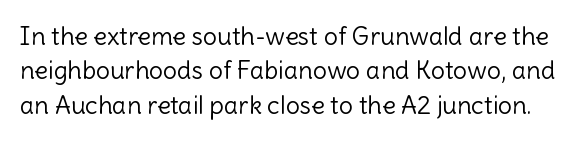
The image shows 25 px text type, upright; set normal line spacing (1.38x), normal letter spacing, not underlined.
